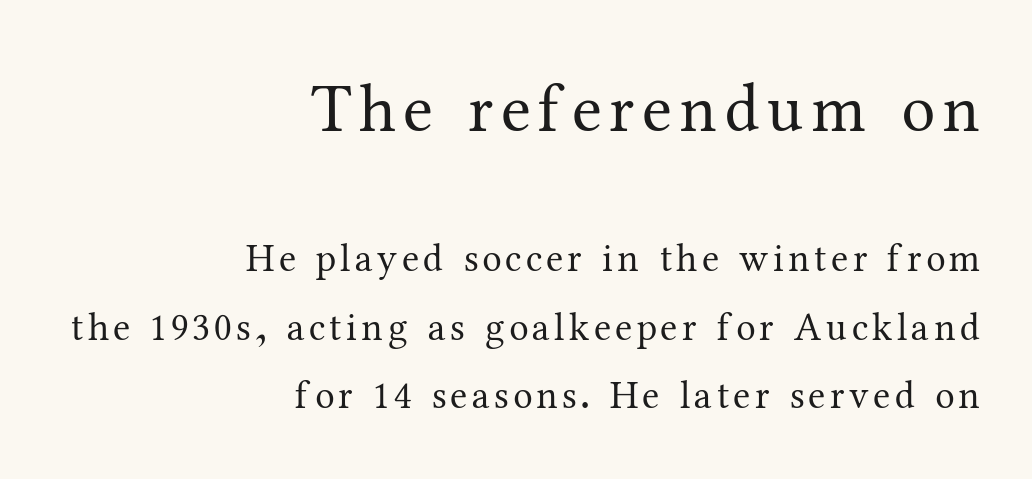
{"serif": "yes", "italic": "no", "bold": "no", "weight": "regular", "width": "normal", "stroke_contrast": "medium", "x_height": "medium", "monospaced": "no", "underline": "no", "align": "right", "line_spacing_ratio": 1.76, "larger_block": "first", "size_ratio": 1.74, "glyph_px": 68}
